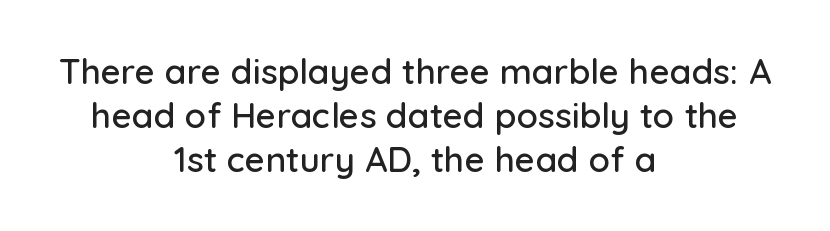
The image shows 35 px sans-serif type, upright; set centered, normal line spacing (1.26x), normal letter spacing, not underlined; low stroke contrast and a medium x-height.
